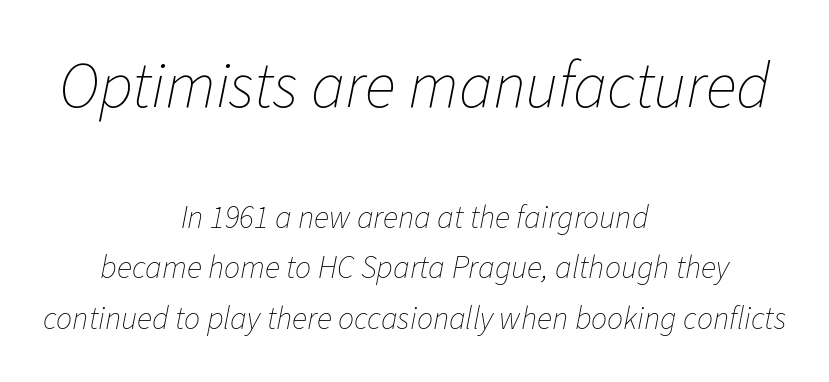
The image shows 65 px thin type, italic (leaning right); set centered, normal line spacing (1.58x), normal letter spacing, not underlined; the first (top) block is 2.03x larger; low stroke contrast and a medium x-height.
